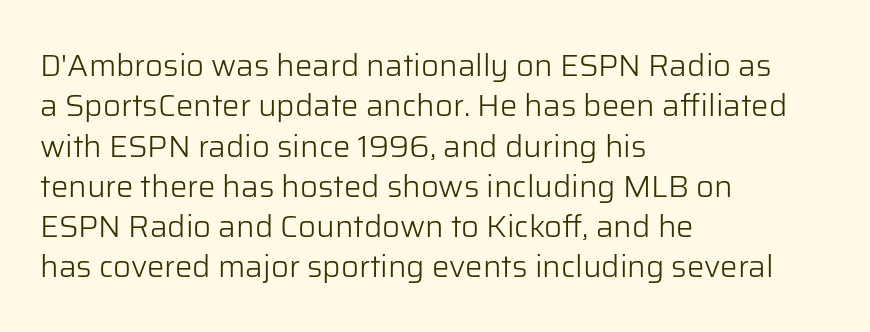
The image shows 31 px light sans-serif type, upright; set left-aligned, normal line spacing (1.3x), normal letter spacing, not underlined; low stroke contrast and a medium x-height.
